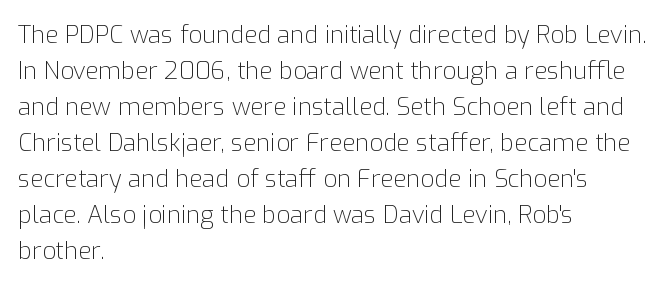
There is no visible air inserted between adjacent glyphs. The rendering anchors every line to the left-hand side. Counters stay open thanks to moderate or lighter strokes. Is there much room between lines? A standard amount, neither cramped nor airy. Type without underlining.
